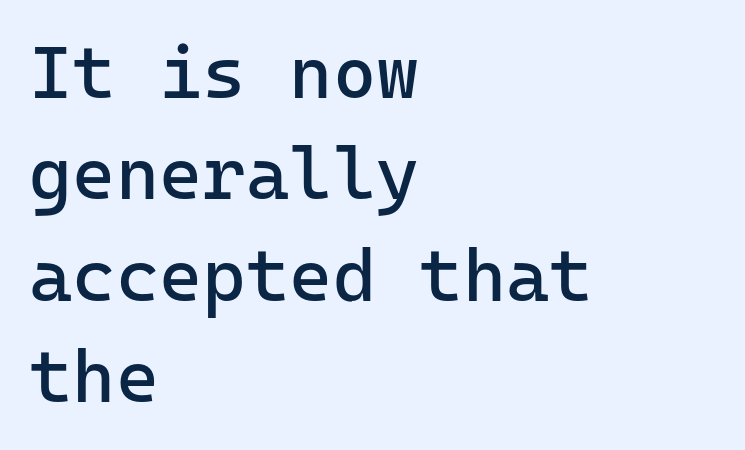
Serif or sans? Sans — the stroke terminals are bare. The axis of the letterforms is exactly vertical. Each stroke keeps to a modest, everyday thickness or less. These lines are set flush left with a ragged right edge. Summary of vertical rhythm: regular, with standard interline spacing. The gaps between neighbouring characters are ordinary and unremarkable.
